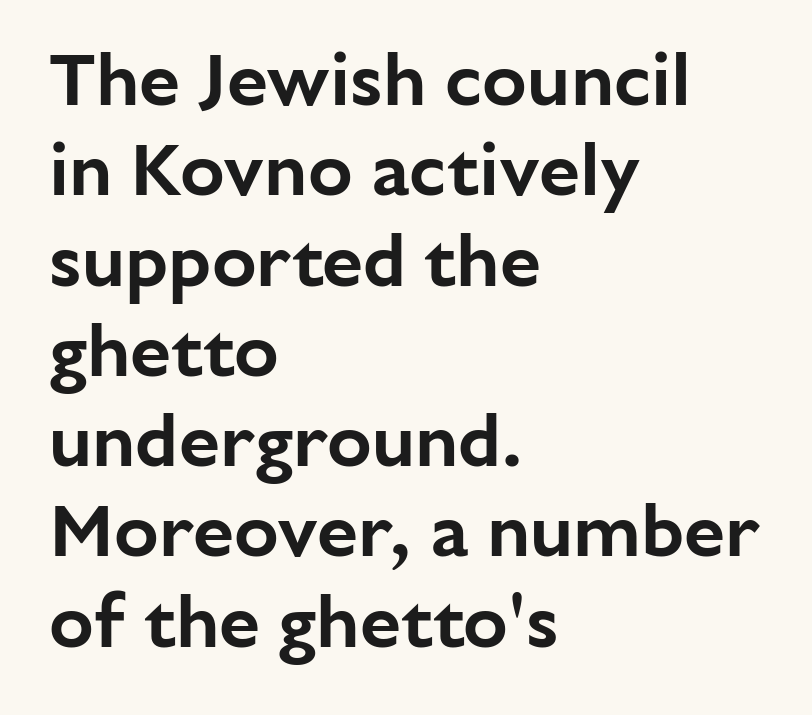
Here the glyphs are tracked normally, forming tight word shapes. Each letter's strokes conclude bluntly, with no projecting serifs. The letters advance in unequal steps, a hallmark of proportional type. Horizontally, the lines are justified to the leading edge only. The words here are not underlined. The axis of the letterforms is exactly vertical.
